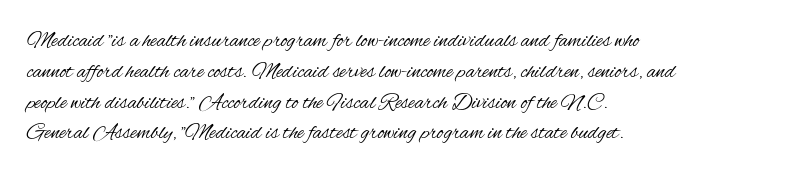
Summary of vertical rhythm: regular, with standard interline spacing. Short note: letters normally spaced. Casual observation: everything's shoved over to the left.
